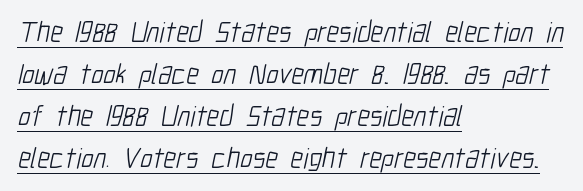
Horizontally, the lines are justified to the leading edge only. Quick note: interline space is typical. Weight: in the light-to-regular range. The face used here appears with an underline applied. Caption: standard tracking, unaltered. What kind of face is this? One without serifs — a sans.
